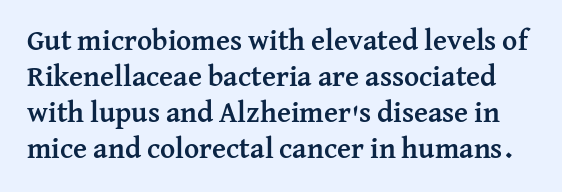
Descenders hang freely into open space. The letterforms sit shoulder to shoulder at normal distance. Classification — serif. These lines are rendered in a variable-pitch font. Students, this is bold: see how much ink each stroke carries.
